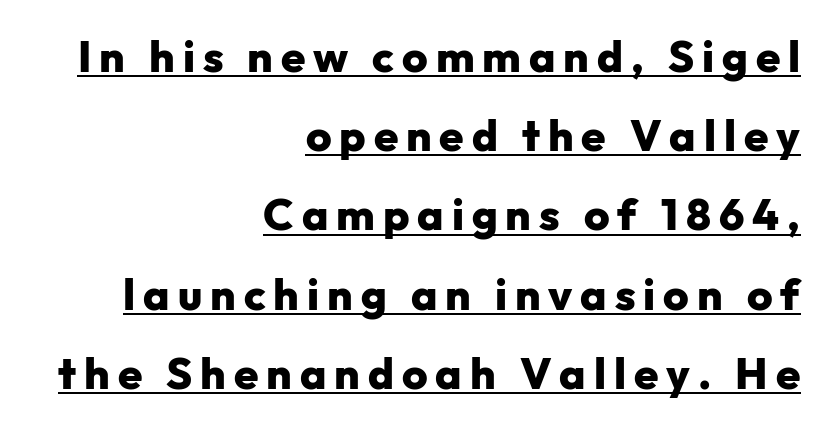
Q: Is the text bold? A: Yes.
Q: Is the text italic (slanted)? A: No, it is upright.
Q: Is the typeface a serif or a sans-serif typeface? A: Sans-serif.
Q: Is the text underlined? A: Yes.
Q: How is the paragraph aligned? A: Right-aligned.
Q: Width (condensed, normal, or wide)? A: Normal.
Q: Stroke contrast? A: Low.
Q: x-height? A: Medium.
Q: Monospaced? A: No.
